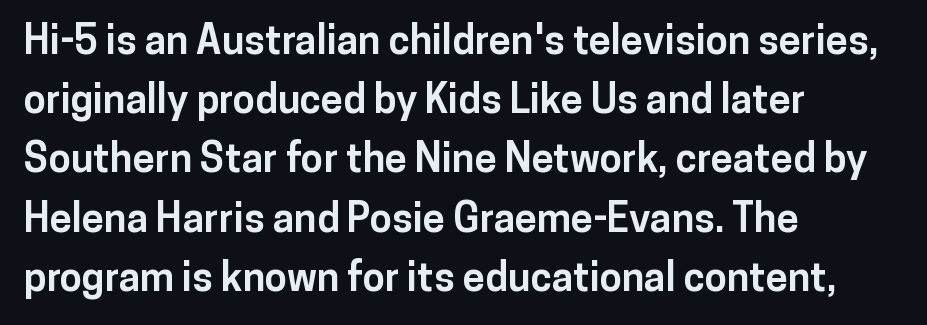
The image shows 40 px bold sans-serif type, upright; set left-aligned, normal line spacing (1.48x), normal letter spacing, not underlined; low stroke contrast and a medium x-height.
